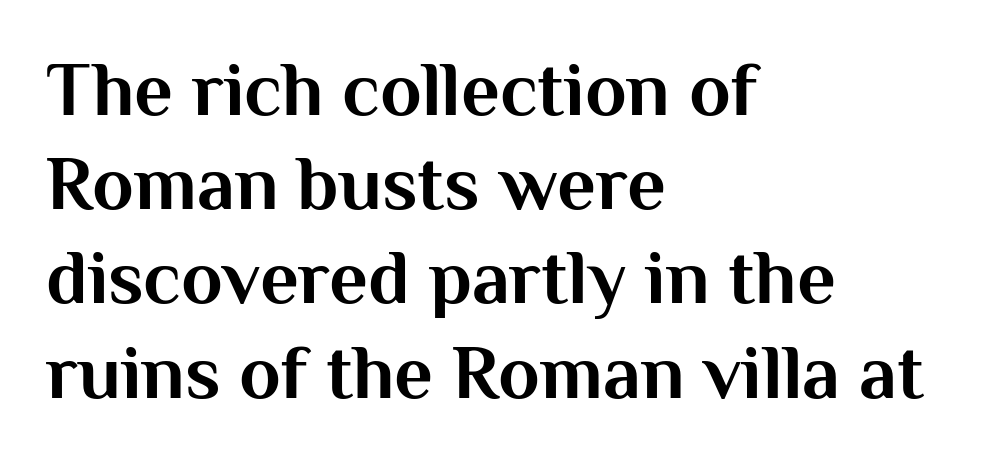
Q: Is the text bold? A: Yes.
Q: Is the text italic (slanted)? A: No, it is upright.
Q: Is the typeface a serif or a sans-serif typeface? A: Sans-serif.
Q: Is the text underlined? A: No.
Q: How is the paragraph aligned? A: Left-aligned.
Q: Is the spacing between letters normal or unusually wide? A: Normal.
Q: Width (condensed, normal, or wide)? A: Normal.
Q: Stroke contrast? A: Medium.
Q: x-height? A: Medium.
Q: Monospaced? A: No.
